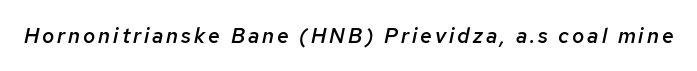
The strokes are fattened partway — semibold, not bold. Yep, that's italic — everything's leaning. The gap between lines stays unmarked.
